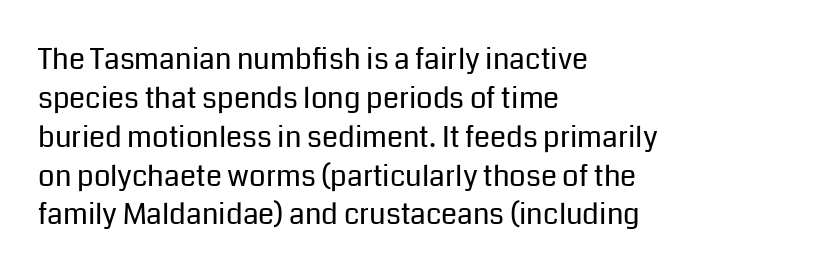
Do the characters align in a grid? No, the font is proportional. One glance says typical: line gaps are just what's usual. Posture: vertical. Weight class: somewhere from thin through regular. Short note: letters normally spaced. The paragraph shown leans on its left margin.
